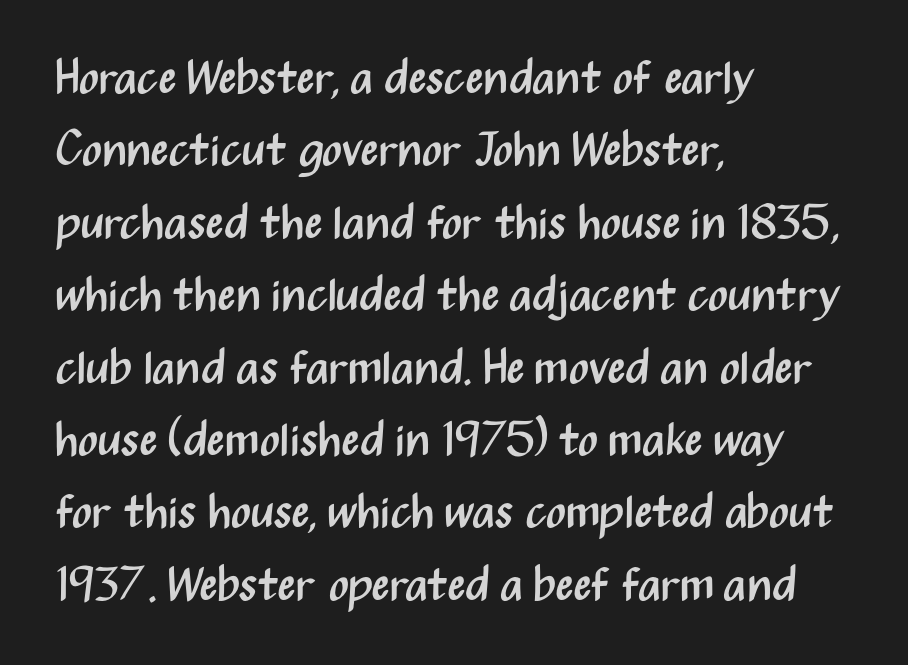
Q: Is the text bold? A: No.
Q: Is the text italic (slanted)? A: No, it is upright.
Q: Is the typeface a serif or a sans-serif typeface? A: Sans-serif.
Q: Is the text underlined? A: No.
Q: How is the paragraph aligned? A: Left-aligned.
Q: Is the spacing between letters normal or unusually wide? A: Normal.
Q: Is the spacing between lines tight, normal or loose? A: Normal.
Q: Width (condensed, normal, or wide)? A: Condensed.
Q: Stroke contrast? A: Medium.
Q: x-height? A: Medium.
Q: Monospaced? A: No.
